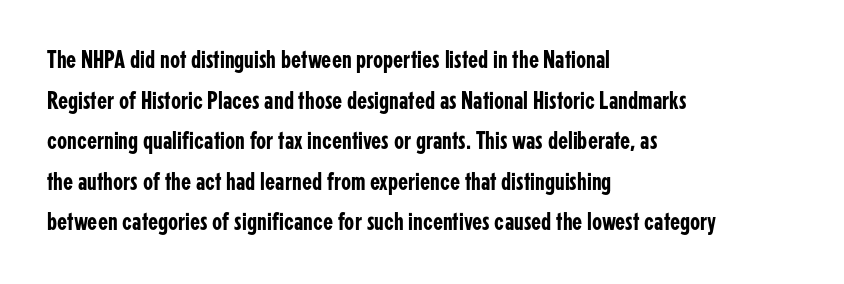
Q: Is the text italic (slanted)? A: No, it is upright.
Q: Is the text underlined? A: No.
Q: How is the paragraph aligned? A: Left-aligned.
Q: Is the spacing between letters normal or unusually wide? A: Normal.
Q: Is the spacing between lines tight, normal or loose? A: Normal.
